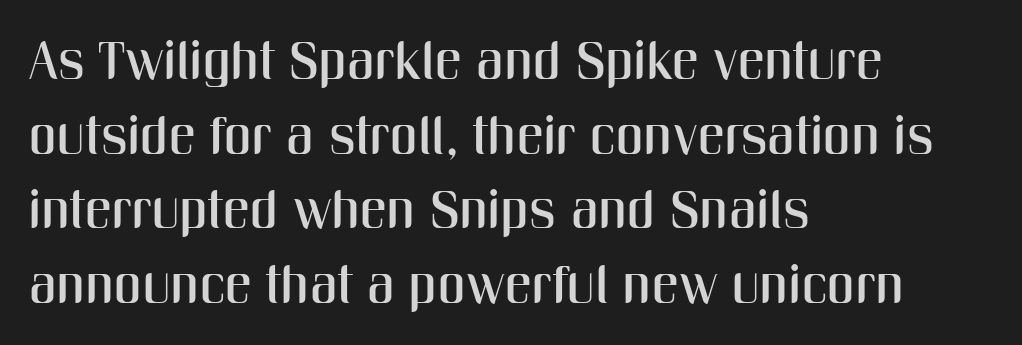
Each word holds together tightly as a unit, with standard inter-letter gaps. This is sans-serif lettering, the kind often seen on screens and signage. If you drew a line through each stem, it would be perfectly vertical. Leading: standard. Reading down the block, your eye returns to a fixed left position each line. Varying glyph widths throughout — classic text-font behaviour.
